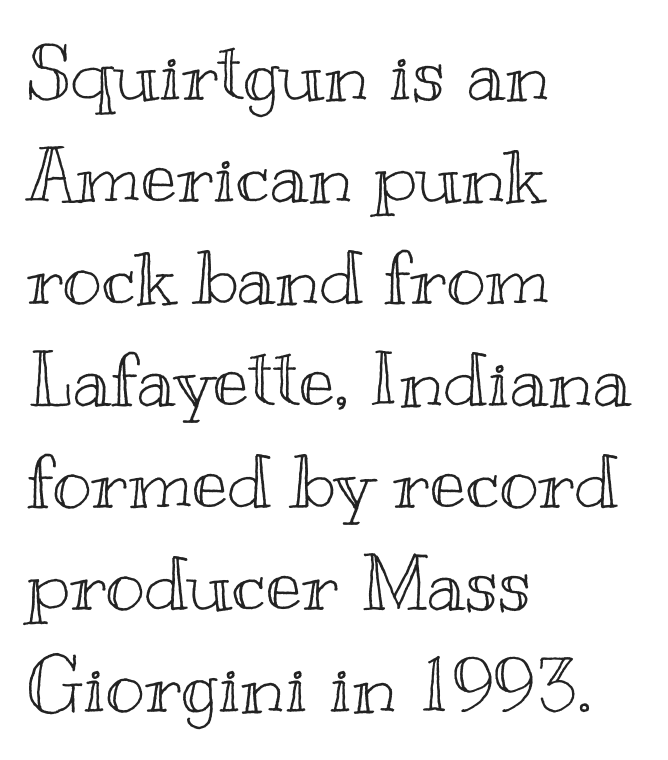
{"italic": "no", "width": "wide", "x_height": "small", "monospaced": "no", "underline": "no", "align": "left", "line_spacing": "normal", "line_spacing_ratio": 1.36, "letter_spacing": "normal", "letter_spacing_em": 0.0, "glyph_px": 75}
